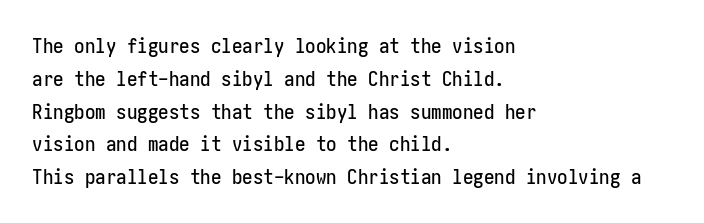
Whoever set this chose a conventional vertical rhythm. Quick note: not italic, upright. Only glyphs here, with clear space below each row. The horizontal fit of the characters is conventional and even. Notice how the passage keeps a crisp vertical edge on the left only.
